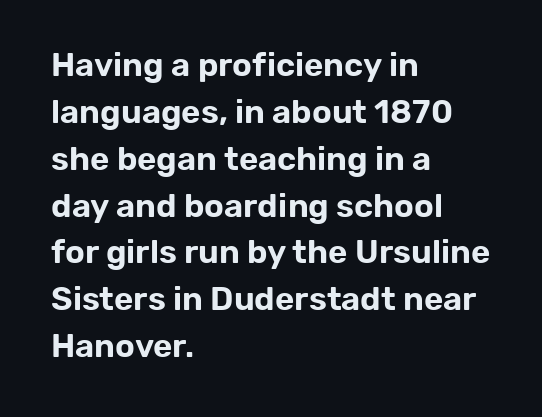
The image shows 33 px sans-serif type, upright; set left-aligned, normal line spacing (1.42x), normal letter spacing, not underlined; low stroke contrast and a medium x-height.
